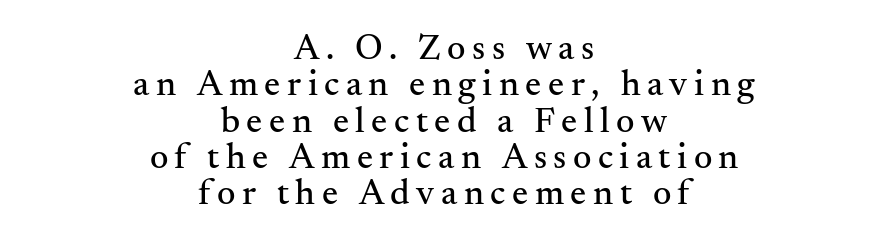
Q: Is the text italic (slanted)? A: No, it is upright.
Q: Is the typeface a serif or a sans-serif typeface? A: Serif.
Q: Is the text underlined? A: No.
Q: How is the paragraph aligned? A: Centered.
Q: Is the spacing between lines tight, normal or loose? A: Tight.
Q: Width (condensed, normal, or wide)? A: Normal.
Q: Stroke contrast? A: Medium.
Q: x-height? A: Small.
Q: Monospaced? A: No.
